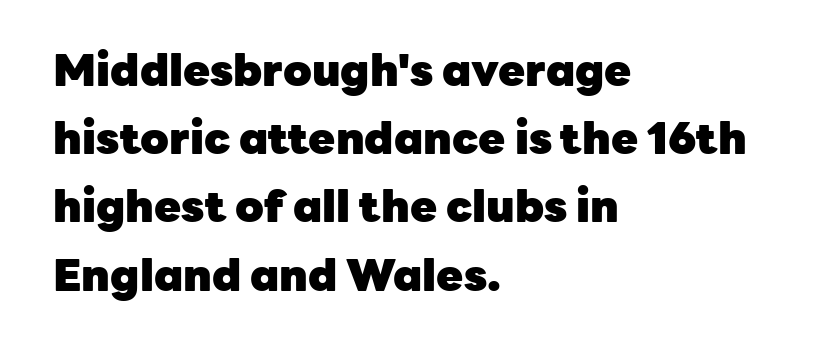
{"serif": "no", "italic": "no", "bold": "yes", "weight": "heavy", "width": "normal", "stroke_contrast": "low", "x_height": "medium", "monospaced": "no", "underline": "no", "align": "left", "line_spacing": "normal", "line_spacing_ratio": 1.55, "letter_spacing": "normal", "letter_spacing_em": 0.0, "glyph_px": 44}
